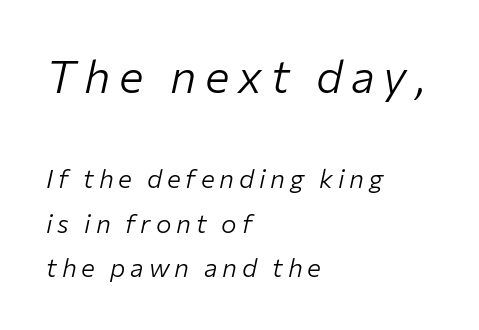
Q: Is the text bold? A: No.
Q: Is the text italic (slanted)? A: Yes, it leans right by about 12 degrees.
Q: Is the text underlined? A: No.
Q: How is the paragraph aligned? A: Left-aligned.
Q: Which block of text is set in a larger size, the first (top) or the second (bottom)? A: The first (top) one.
Q: Width (condensed, normal, or wide)? A: Normal.
Q: Stroke contrast? A: Low.
Q: x-height? A: Medium.
Q: Monospaced? A: No.
